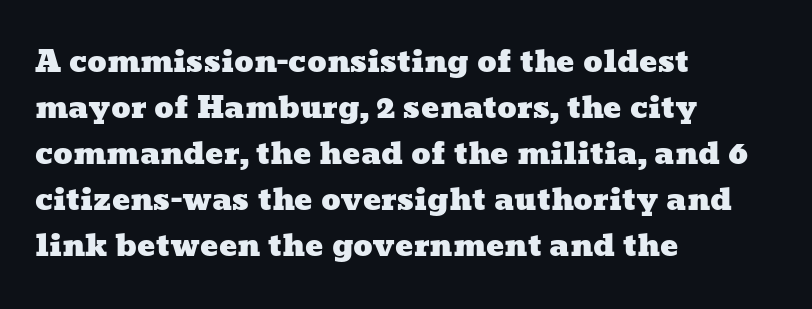
Q: Is the text underlined? A: No.
Q: How is the paragraph aligned? A: Left-aligned.
Q: Is the spacing between letters normal or unusually wide? A: Normal.
Q: Is the spacing between lines tight, normal or loose? A: Normal.
Q: Width (condensed, normal, or wide)? A: Wide.
Q: Stroke contrast? A: Low.
Q: x-height? A: Medium.
Q: Monospaced? A: No.
